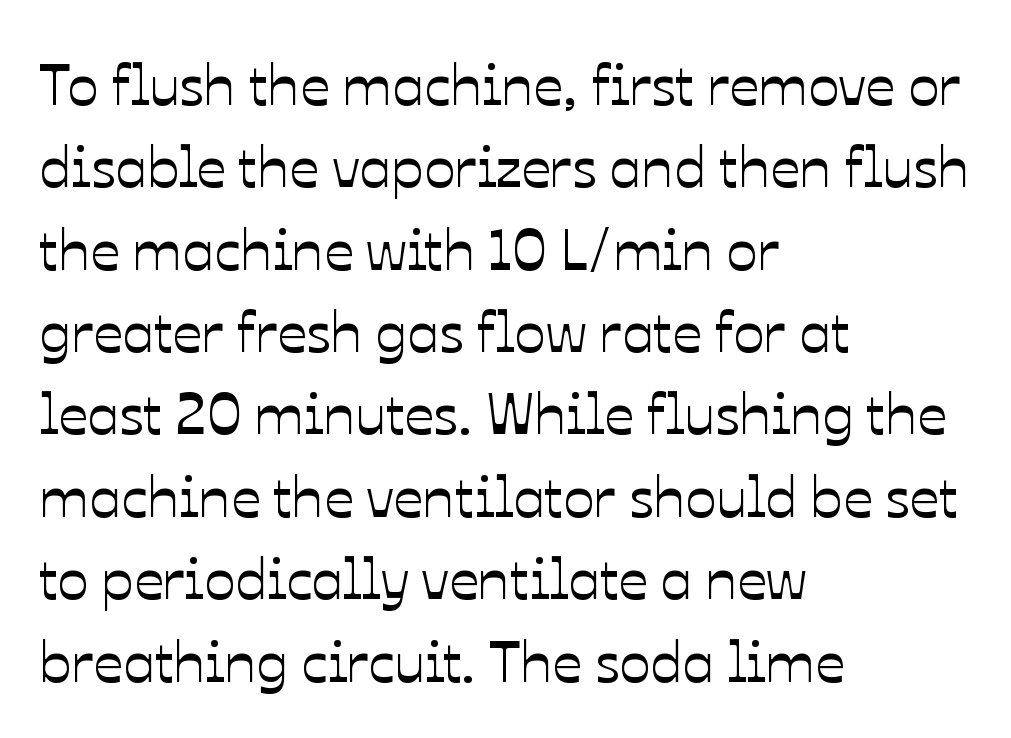
Letter spacing: default. One glance says typical: line gaps are just what's usual. Looks like regular typesetting: each glyph gets only the width it needs. Layout note: lines flush left. Underline: absent.
